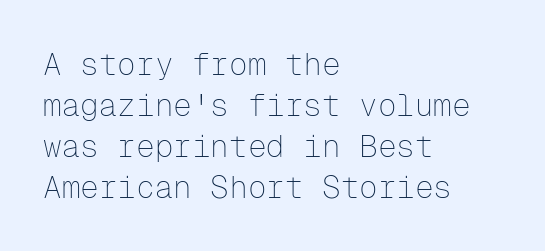
{"serif": "no", "italic": "no", "bold": "no", "weight": "thin", "width": "normal", "stroke_contrast": "low", "x_height": "medium", "monospaced": "yes", "underline": "no", "align": "left", "line_spacing": "normal", "line_spacing_ratio": 1.32, "letter_spacing": "normal", "letter_spacing_em": 0.0, "glyph_px": 31}
